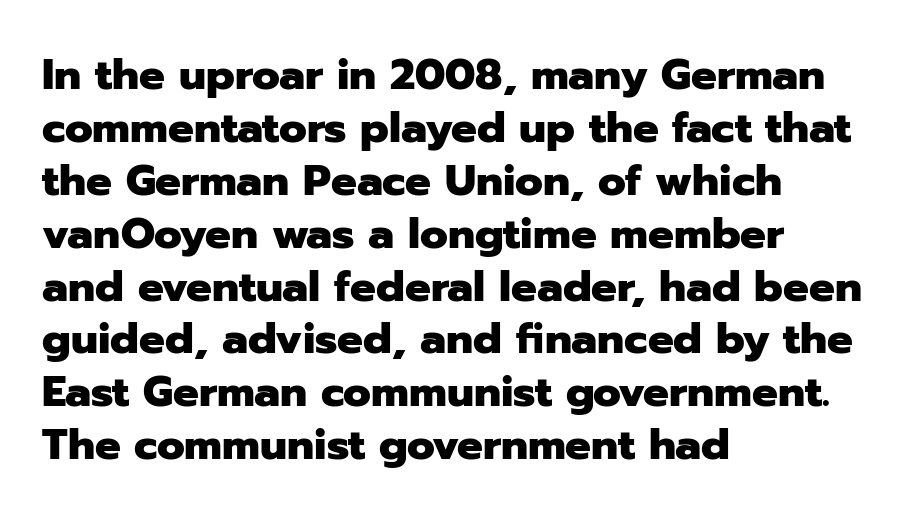
{"serif": "no", "italic": "no", "bold": "yes", "weight": "heavy", "width": "normal", "stroke_contrast": "low", "x_height": "medium", "monospaced": "no", "underline": "no", "align": "left", "line_spacing_ratio": 1.23, "letter_spacing": "normal", "letter_spacing_em": 0.0, "glyph_px": 43}
